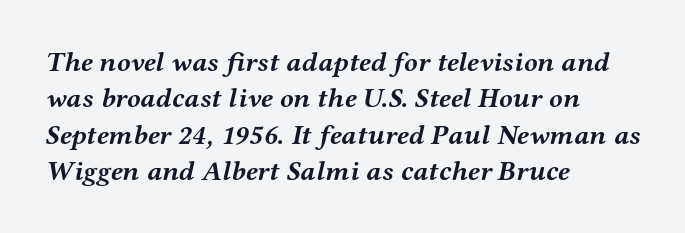
The image shows 28 px semibold, wide serif type, italic (leaning right); set left-aligned, normal line spacing (1.3x), normal letter spacing, not underlined; medium stroke contrast and a medium x-height.
